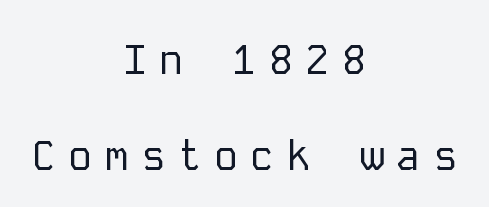
{"serif": "no", "italic": "no", "bold": "no", "weight": "regular", "width": "normal", "stroke_contrast": "low", "x_height": "medium", "monospaced": "yes", "underline": "no", "align": "center", "line_spacing": "loose", "line_spacing_ratio": 2.33, "letter_spacing": "wide", "letter_spacing_em": 0.29, "glyph_px": 41}
